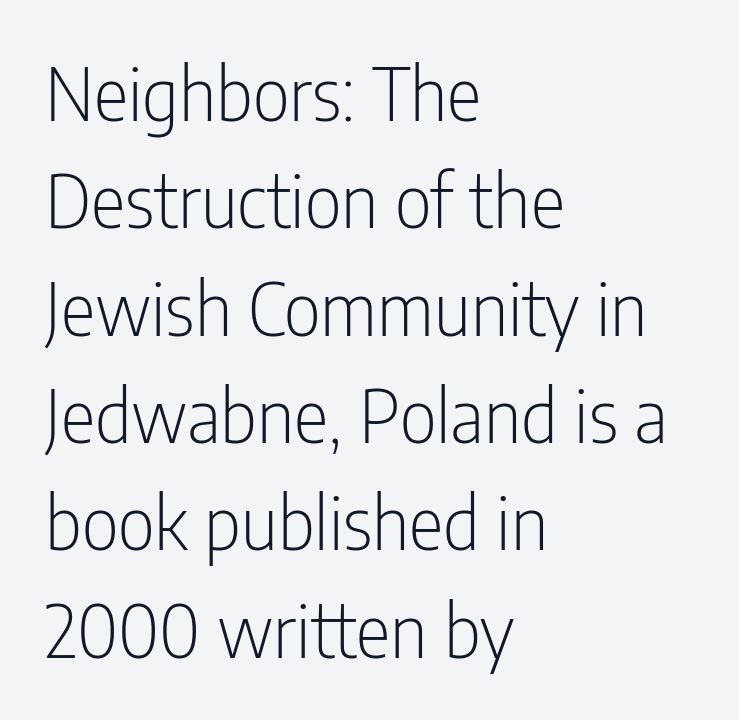
Q: Is the text bold? A: No.
Q: Is the text italic (slanted)? A: No, it is upright.
Q: Is the typeface a serif or a sans-serif typeface? A: Sans-serif.
Q: Is the text underlined? A: No.
Q: How is the paragraph aligned? A: Left-aligned.
Q: Is the spacing between letters normal or unusually wide? A: Normal.
Q: Is the spacing between lines tight, normal or loose? A: Normal.
Q: Width (condensed, normal, or wide)? A: Condensed.
Q: Stroke contrast? A: Low.
Q: x-height? A: Medium.
Q: Monospaced? A: No.
